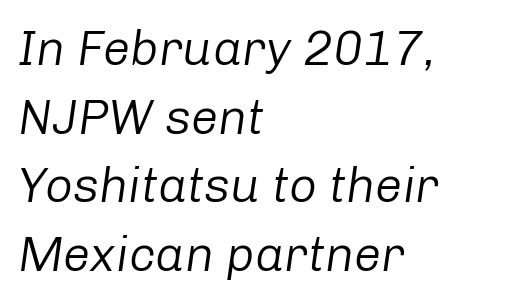
{"italic": "yes", "lean": "right", "slant_degrees": 8, "bold": "no", "weight": "regular", "width": "normal", "stroke_contrast": "low", "x_height": "medium", "monospaced": "no", "underline": "no", "align": "left", "line_spacing": "normal", "line_spacing_ratio": 1.4, "letter_spacing": "normal", "letter_spacing_em": 0.0, "glyph_px": 49}
